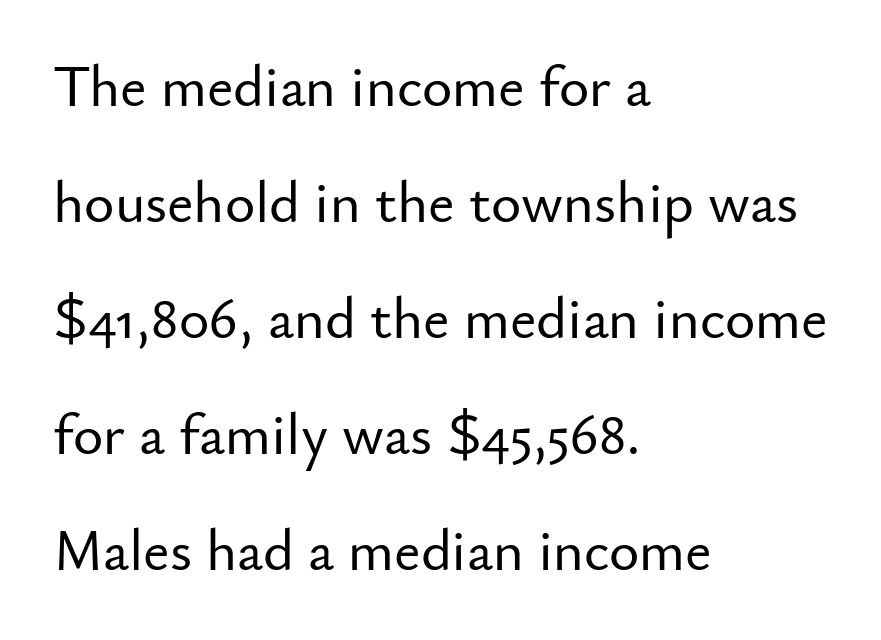
The image shows 58 px sans-serif type, upright; set left-aligned, loose line spacing (2.0x), normal letter spacing, not underlined; low stroke contrast and a small x-height.
